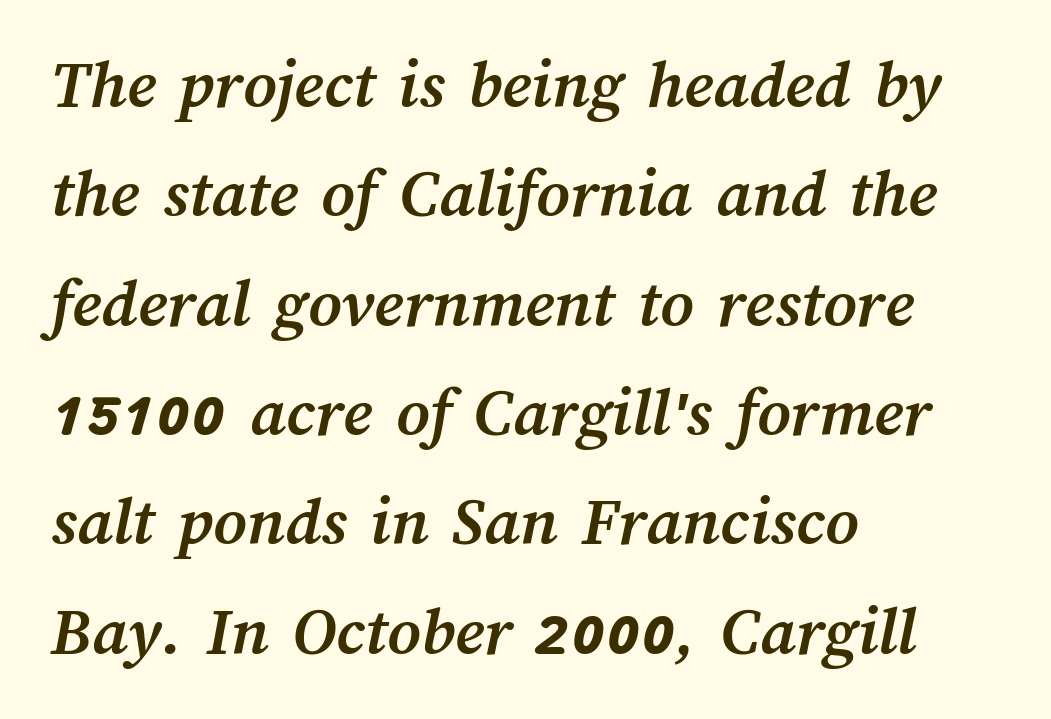
Q: Is the text bold? A: Yes.
Q: Is the text underlined? A: No.
Q: How is the paragraph aligned? A: Left-aligned.
Q: Is the spacing between letters normal or unusually wide? A: Normal.
Q: Is the spacing between lines tight, normal or loose? A: Normal.
Q: Width (condensed, normal, or wide)? A: Normal.
Q: Stroke contrast? A: Medium.
Q: x-height? A: Medium.
Q: Monospaced? A: No.
